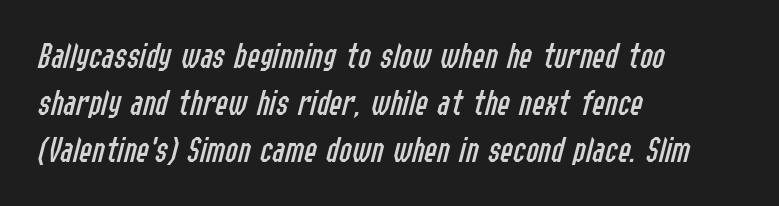
The characters are drawn with everyday or finer stroke widths. In terms of letterspacing, this is plain default setting. Varying glyph widths throughout — classic text-font behaviour. The ragged edge is on the right, which tells us the setting is flush left. Looking at the ascenders, they clearly lean.
